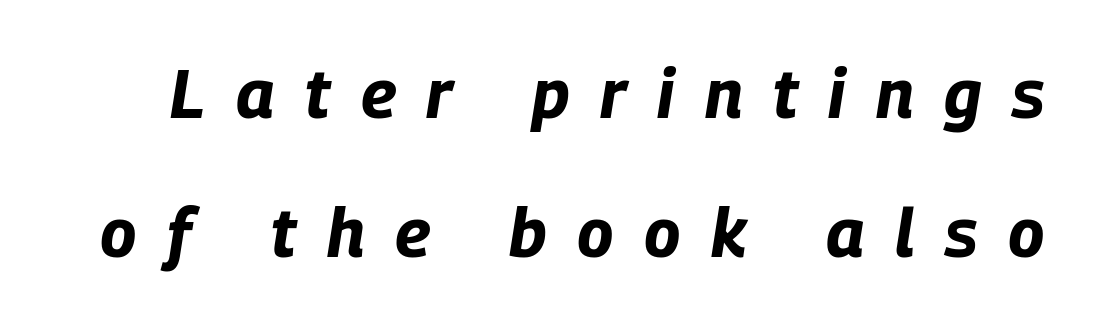
{"italic": "yes", "lean": "right", "slant_degrees": 9, "bold": "yes", "weight": "bold", "width": "condensed", "stroke_contrast": "low", "x_height": "large", "monospaced": "no", "underline": "no", "line_spacing": "loose", "line_spacing_ratio": 2.05, "letter_spacing": "wide", "letter_spacing_em": 0.45, "glyph_px": 68}
